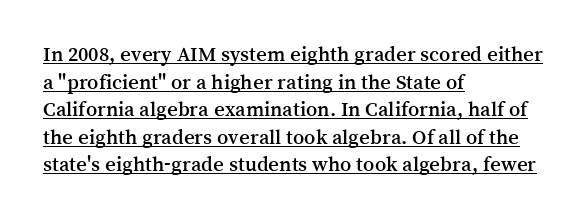
Q: Is the text italic (slanted)? A: No, it is upright.
Q: Is the text underlined? A: Yes.
Q: How is the paragraph aligned? A: Left-aligned.
Q: Is the spacing between letters normal or unusually wide? A: Normal.
Q: Is the spacing between lines tight, normal or loose? A: Normal.
